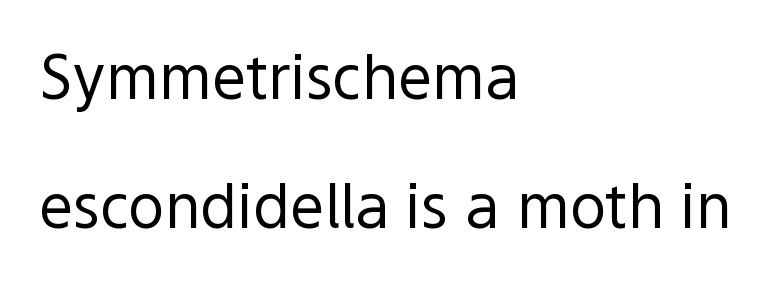
Q: Is the text bold? A: No.
Q: Is the text italic (slanted)? A: No, it is upright.
Q: Is the typeface a serif or a sans-serif typeface? A: Sans-serif.
Q: Is the text underlined? A: No.
Q: How is the paragraph aligned? A: Left-aligned.
Q: Is the spacing between letters normal or unusually wide? A: Normal.
Q: Is the spacing between lines tight, normal or loose? A: Loose.
Q: Width (condensed, normal, or wide)? A: Normal.
Q: x-height? A: Medium.
Q: Monospaced? A: No.
